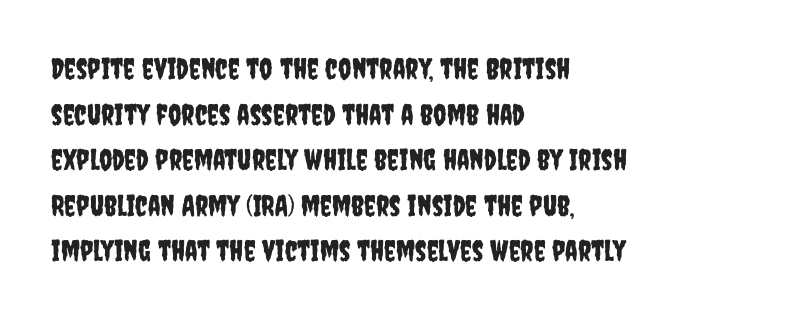
{"serif": "no", "italic": "no", "width": "condensed", "stroke_contrast": "low", "x_height": "large", "monospaced": "no", "underline": "no", "align": "left", "line_spacing": "normal", "line_spacing_ratio": 1.57, "letter_spacing": "normal", "letter_spacing_em": 0.0, "glyph_px": 29}
